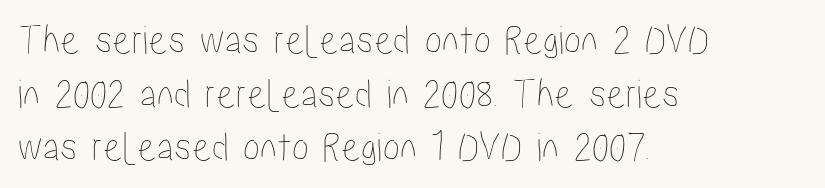
Q: Is the text italic (slanted)? A: No, it is upright.
Q: Is the text underlined? A: No.
Q: How is the paragraph aligned? A: Left-aligned.
Q: Is the spacing between letters normal or unusually wide? A: Normal.
Q: Is the spacing between lines tight, normal or loose? A: Normal.
Q: Width (condensed, normal, or wide)? A: Condensed.
Q: Stroke contrast? A: Low.
Q: x-height? A: Medium.
Q: Monospaced? A: No.
